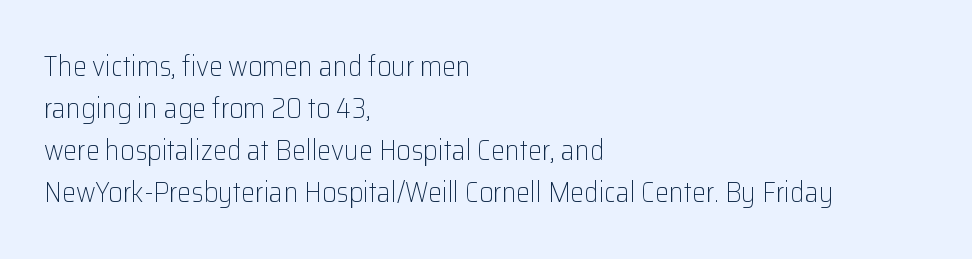
{"serif": "no", "italic": "no", "bold": "no", "weight": "light", "width": "normal", "stroke_contrast": "low", "x_height": "medium", "monospaced": "no", "underline": "no", "align": "left", "line_spacing": "normal", "line_spacing_ratio": 1.5, "letter_spacing": "normal", "letter_spacing_em": 0.0, "glyph_px": 28}
